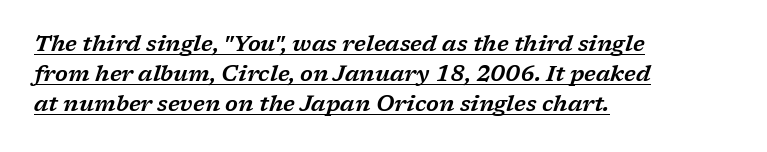
Words appear dense and cohesive because spacing is normal. Horizontal alignment here is leftward, the default for most running prose. Summary of vertical rhythm: regular, with standard interline spacing. Slanted lettering throughout.
